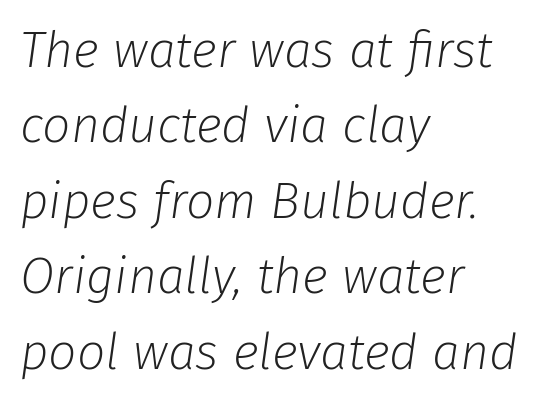
The passage shown stacks its lines at a standard gap. The strokes carry an ordinary text weight at most. The letters sit at their default tracking, neither squeezed nor spread. A bare baseline throughout the passage. The whole block is typeset with a tilt.
